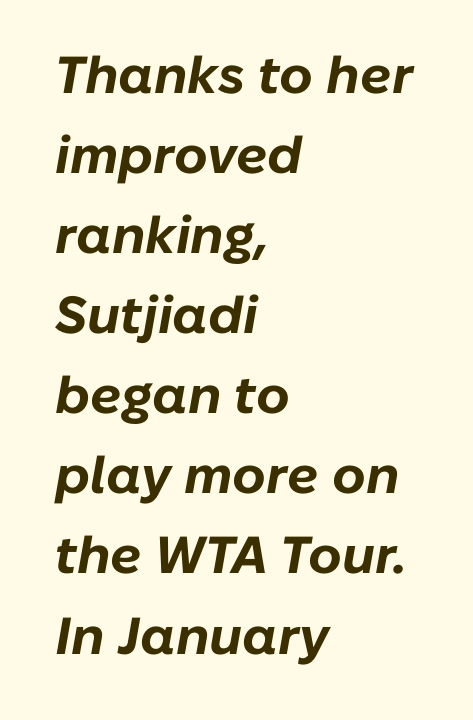
The image shows 52 px bold type, italic (leaning right); set left-aligned, normal line spacing (1.54x), normal letter spacing, not underlined; low stroke contrast and a medium x-height.
